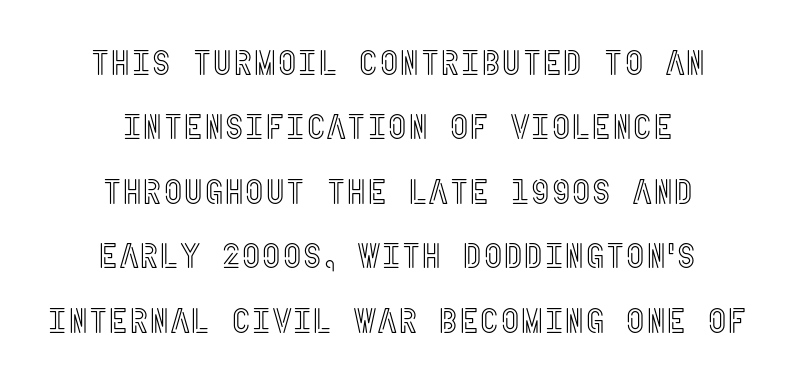
The specimen reads as upright at a glance. The rendering keeps characters at their native spacing. The passage is arranged like a title page — every line centered. Descender tails drop into unmarked territory.
